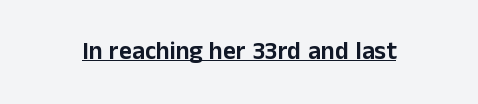
{"italic": "no", "underline": "yes", "letter_spacing": "normal", "letter_spacing_em": 0.0, "glyph_px": 25}
